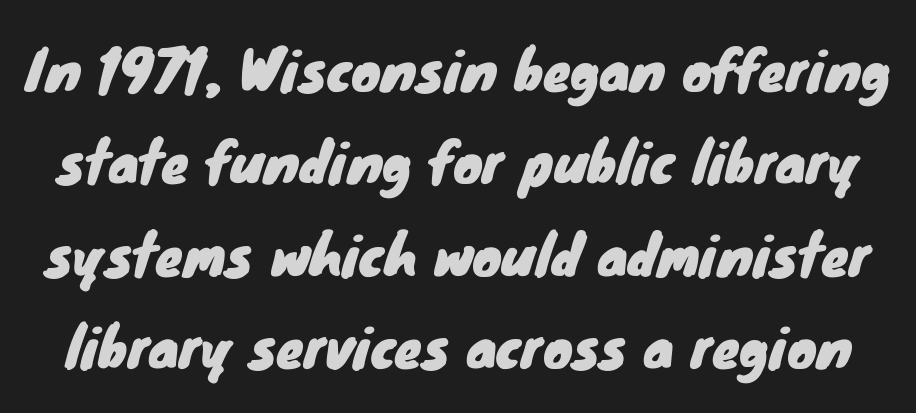
The horizontal fit of the characters is conventional and even. The area under the type is left untouched. This sample has the flowing, uneven cadence of proportional lettering. Regarding serifs, this sample does without them.
